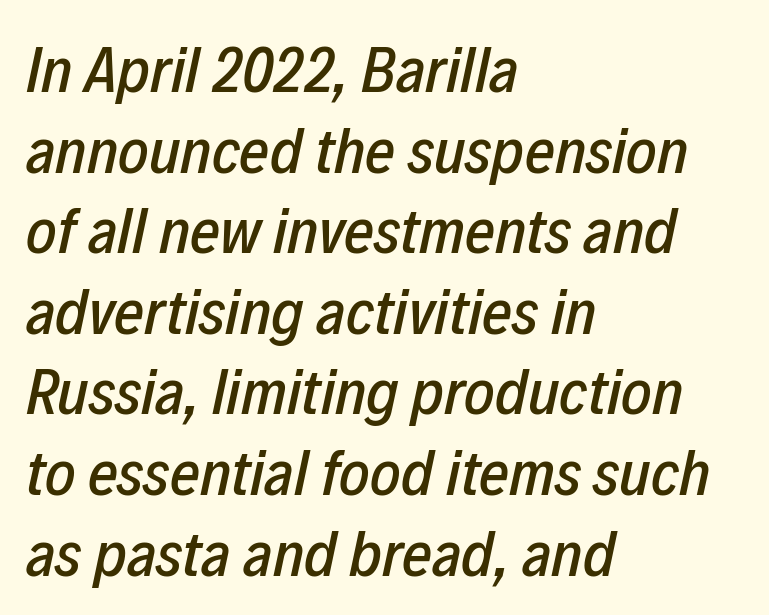
Q: Is the text italic (slanted)? A: Yes, it leans right by about 12 degrees.
Q: Is the text underlined? A: No.
Q: How is the paragraph aligned? A: Left-aligned.
Q: Is the spacing between letters normal or unusually wide? A: Normal.
Q: Width (condensed, normal, or wide)? A: Condensed.
Q: Stroke contrast? A: Low.
Q: x-height? A: Medium.
Q: Monospaced? A: No.
